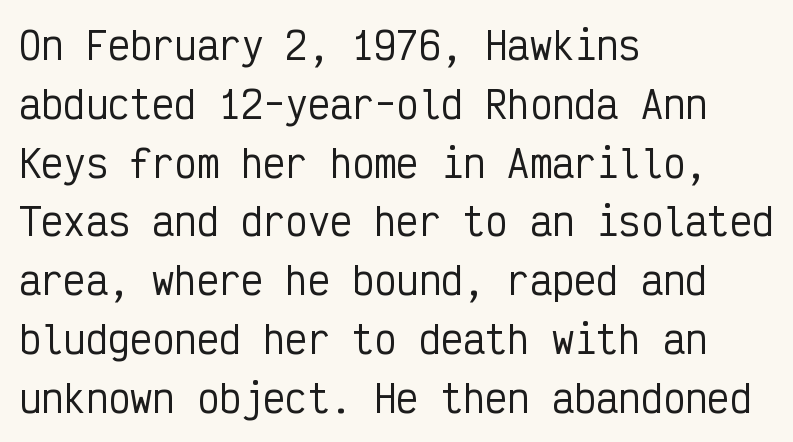
The image shows 37 px condensed sans-serif type, upright, monospaced; set left-aligned, normal line spacing (1.59x), normal letter spacing, not underlined; low stroke contrast and a medium x-height.
